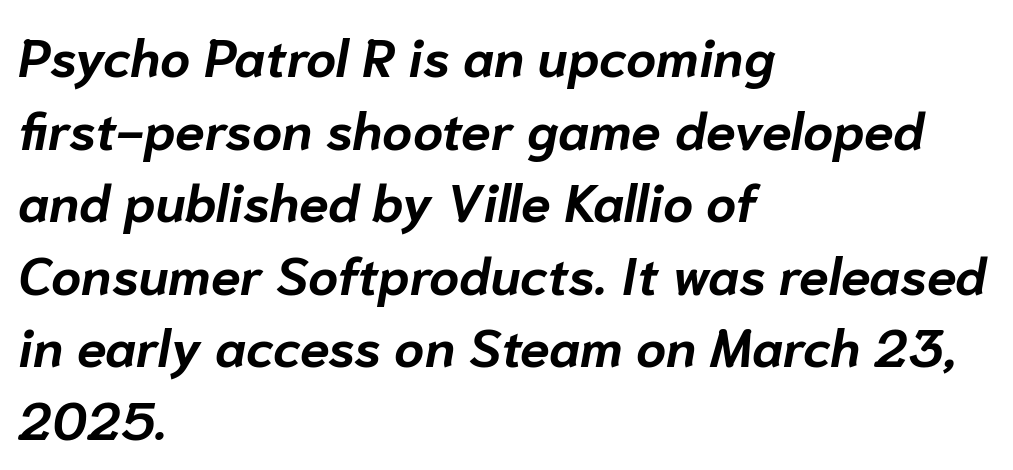
Do the characters align in a grid? No, the font is proportional. One-word summary of the alignment: left. The strokes are fattened all the way to bold. The baseline area is clear.
